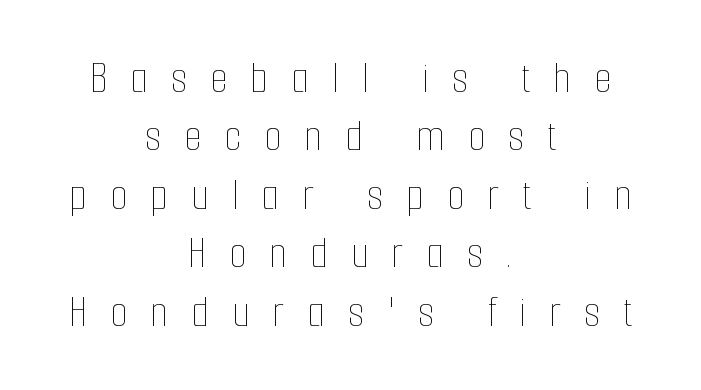
{"italic": "no", "bold": "no", "weight": "thin", "width": "condensed", "stroke_contrast": "low", "x_height": "medium", "monospaced": "no", "underline": "no", "align": "center", "line_spacing": "normal", "line_spacing_ratio": 1.27, "letter_spacing": "wide", "letter_spacing_em": 0.49, "glyph_px": 46}
